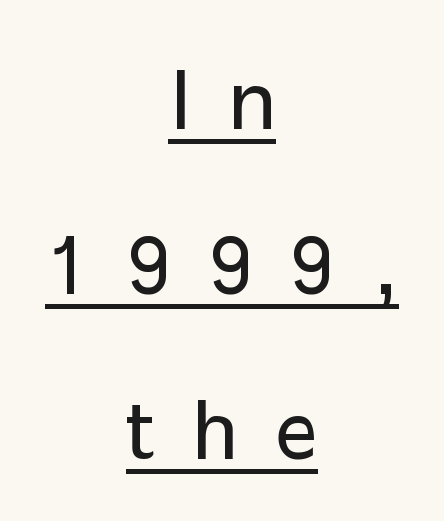
The image shows 80 px regular-weight sans-serif type, upright; set centered, loose line spacing (2.06x), unusually wide letter spacing (+0.47 em), underlined; low stroke contrast and a medium x-height.
